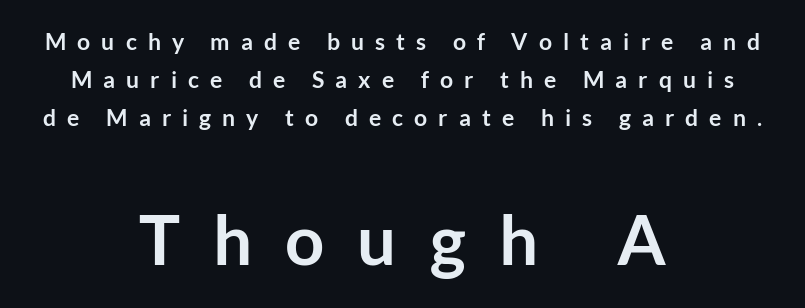
How would I describe the line gaps? Plain and ordinary. Honestly, there is no underline to notice here at all. Two sizes are in play, and the larger belongs to the second block. The typesetting leans heavy: a genuine bold. The rendering shows plain stroke endings on the letterforms — a sans-serif design.
